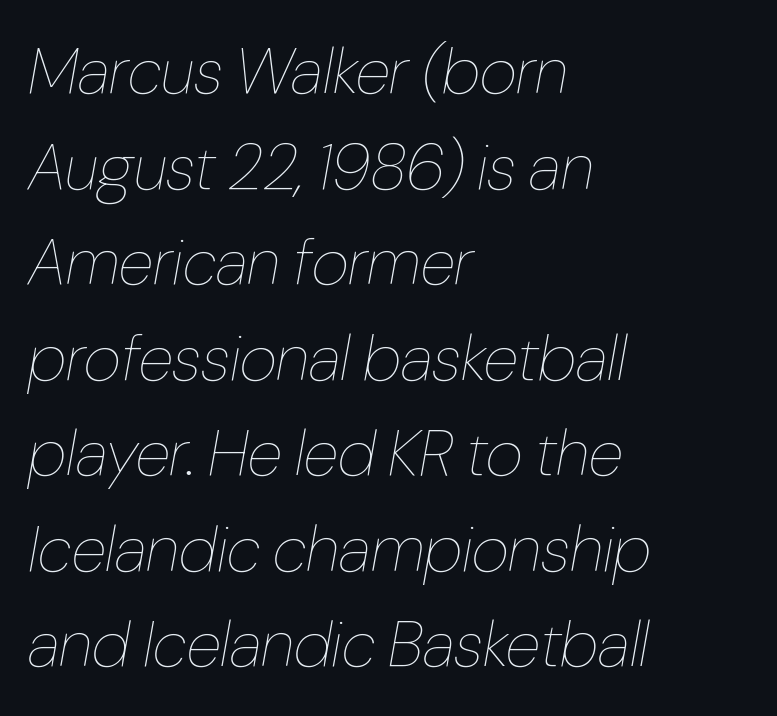
{"italic": "yes", "lean": "right", "slant_degrees": 10, "bold": "no", "weight": "thin", "width": "condensed", "stroke_contrast": "low", "x_height": "medium", "monospaced": "no", "underline": "no", "align": "left", "line_spacing": "normal", "line_spacing_ratio": 1.47, "letter_spacing": "normal", "letter_spacing_em": 0.0, "glyph_px": 65}
